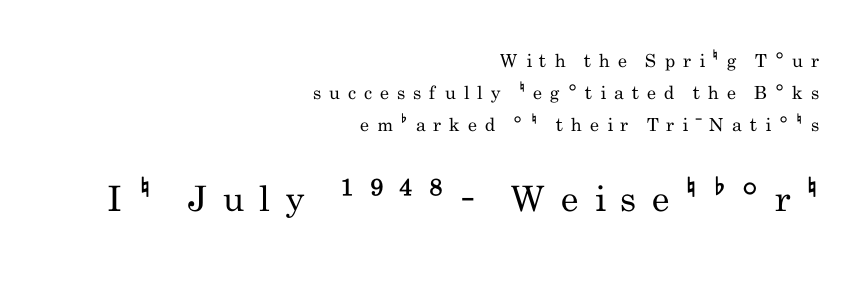
The image shows 35 px regular-weight, condensed sans-serif type, upright; set right-aligned, line spacing 1.78x, unusually wide letter spacing (+0.44 em), not underlined; the second (bottom) block is 1.94x larger; low stroke contrast and a small x-height.
